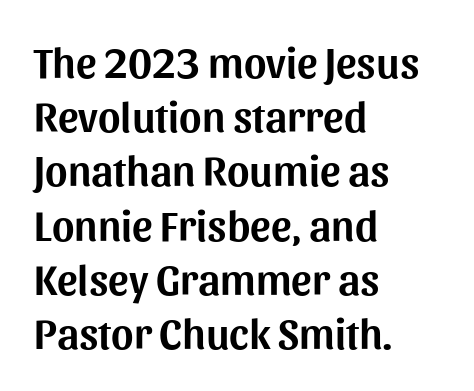
The axis of the letterforms is exactly vertical. What kind of face is this? One without serifs — a sans. Whoever set this chose a conventional vertical rhythm. Bare-footed words on every line.
